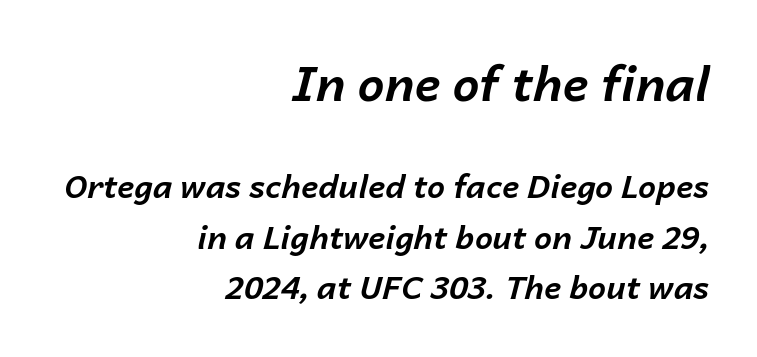
The image shows 48 px bold type, italic (leaning right); set right-aligned, normal line spacing (1.58x), normal letter spacing, not underlined; the first (top) block is 1.5x larger; low stroke contrast and a medium x-height.
